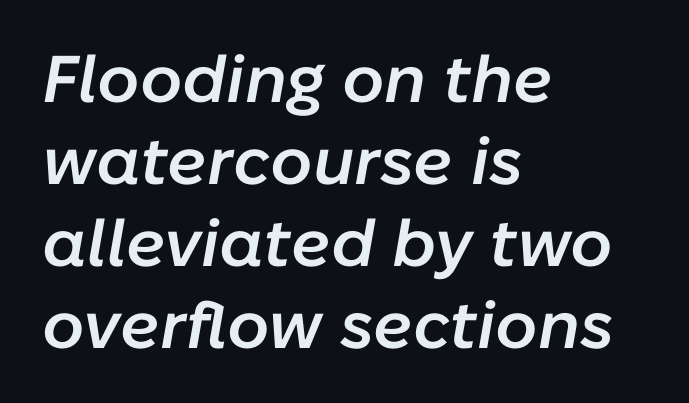
Q: Is the text bold? A: Semi-bold.
Q: Is the text italic (slanted)? A: Yes, it leans right by about 10 degrees.
Q: Is the text underlined? A: No.
Q: How is the paragraph aligned? A: Left-aligned.
Q: Is the spacing between letters normal or unusually wide? A: Normal.
Q: Width (condensed, normal, or wide)? A: Normal.
Q: Stroke contrast? A: Low.
Q: x-height? A: Medium.
Q: Monospaced? A: No.
